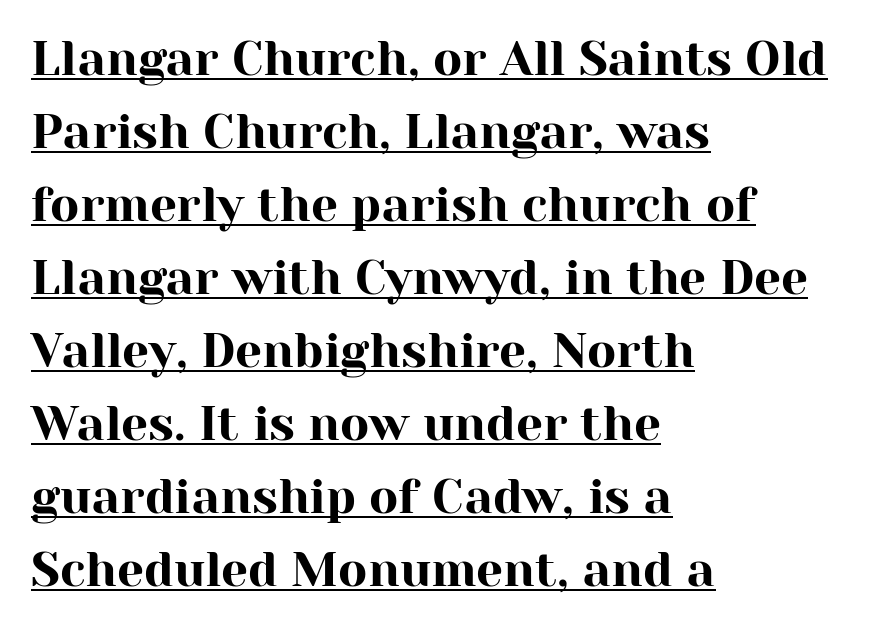
{"serif": "yes", "italic": "no", "width": "normal", "stroke_contrast": "high", "x_height": "medium", "monospaced": "no", "underline": "yes", "align": "left", "line_spacing": "normal", "line_spacing_ratio": 1.52, "letter_spacing": "normal", "letter_spacing_em": 0.0, "glyph_px": 48}
